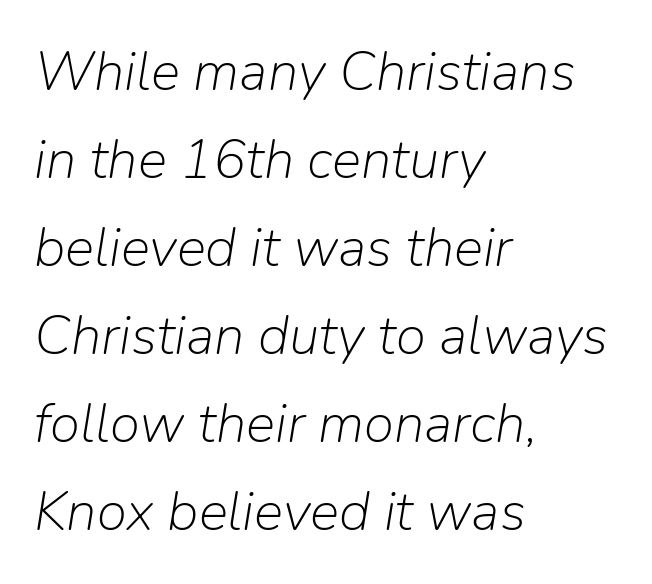
{"italic": "yes", "lean": "right", "slant_degrees": 9, "bold": "no", "weight": "light", "width": "normal", "stroke_contrast": "low", "x_height": "medium", "monospaced": "no", "underline": "no", "align": "left", "line_spacing": "normal", "line_spacing_ratio": 1.6, "letter_spacing": "normal", "letter_spacing_em": 0.0, "glyph_px": 55}
